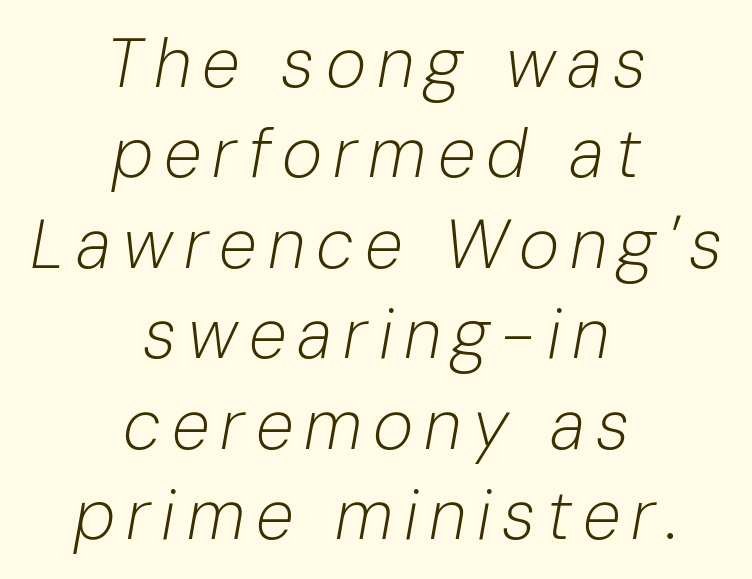
Q: Is the text bold? A: No.
Q: Is the text italic (slanted)? A: Yes, it leans right by about 10 degrees.
Q: Is the text underlined? A: No.
Q: How is the paragraph aligned? A: Centered.
Q: Is the spacing between lines tight, normal or loose? A: Normal.
Q: Width (condensed, normal, or wide)? A: Normal.
Q: Stroke contrast? A: Low.
Q: x-height? A: Medium.
Q: Monospaced? A: No.
